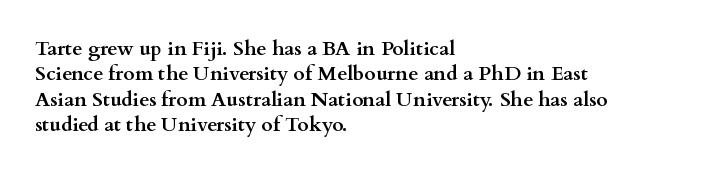
Characters follow at the spacing the type designer built in. What's the leading like? Ordinary, nothing unusual. Horizontal alignment here is leftward, the default for most running prose. The words here are not underlined. The typesetting leans heavy: a genuine bold.
